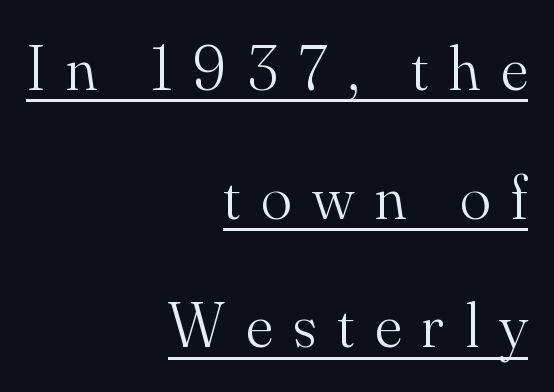
The image shows 64 px light serif type, upright; set right-aligned, loose line spacing (2.01x), unusually wide letter spacing (+0.33 em), underlined; medium stroke contrast and a small x-height.
